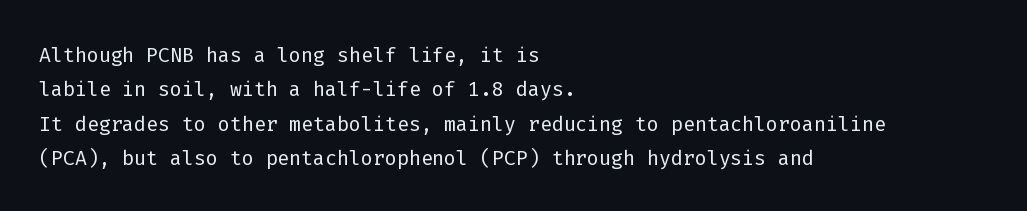
Spacing verdict: monospaced, one width for all characters. Heaviness? Minimal to ordinary, like unemphasized prose. The specimen reads as upright at a glance. In terms of letterform style, serifs are entirely absent. Type without underlining.
